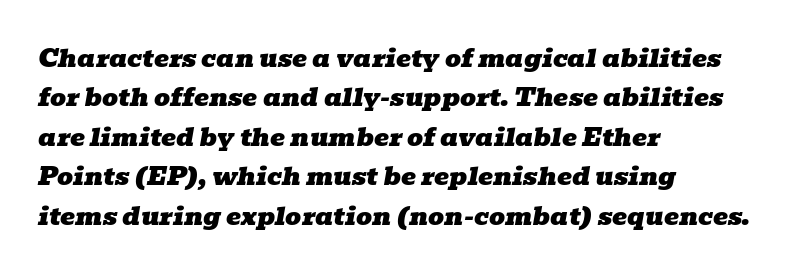
Q: Is the text italic (slanted)? A: Yes, it leans right by about 10 degrees.
Q: Is the text underlined? A: No.
Q: How is the paragraph aligned? A: Left-aligned.
Q: Is the spacing between letters normal or unusually wide? A: Normal.
Q: Is the spacing between lines tight, normal or loose? A: Normal.
